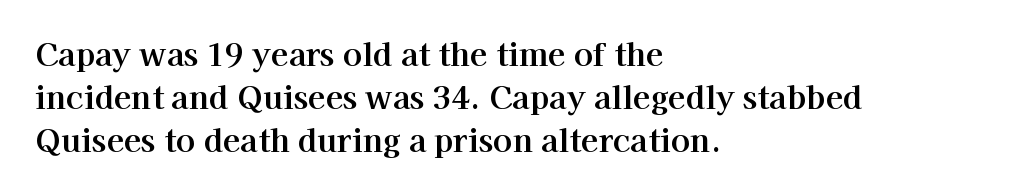
The image shows 32 px serif type, upright; set left-aligned, normal line spacing (1.34x), normal letter spacing, not underlined; high stroke contrast and a medium x-height.
